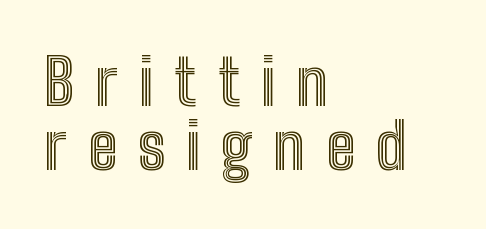
The image shows 63 px condensed type, upright; set left-aligned, tight line spacing (1.02x), unusually wide letter spacing (+0.33 em), not underlined; a medium x-height.
